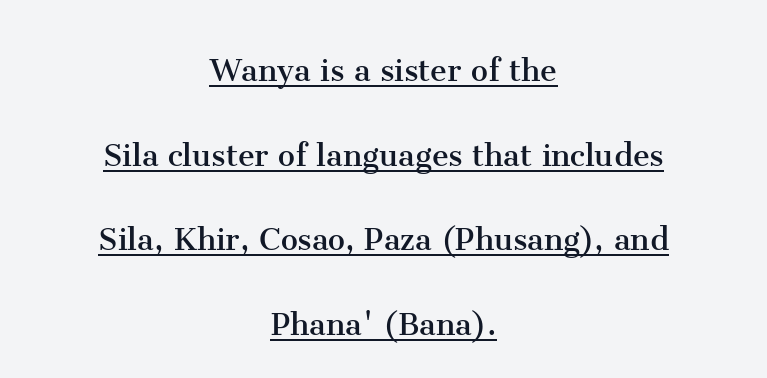
{"serif": "yes", "italic": "no", "bold": "no", "weight": "regular", "width": "normal", "stroke_contrast": "medium", "x_height": "medium", "monospaced": "no", "underline": "yes", "align": "center", "line_spacing": "loose", "line_spacing_ratio": 2.23, "letter_spacing": "normal", "letter_spacing_em": 0.0, "glyph_px": 38}
